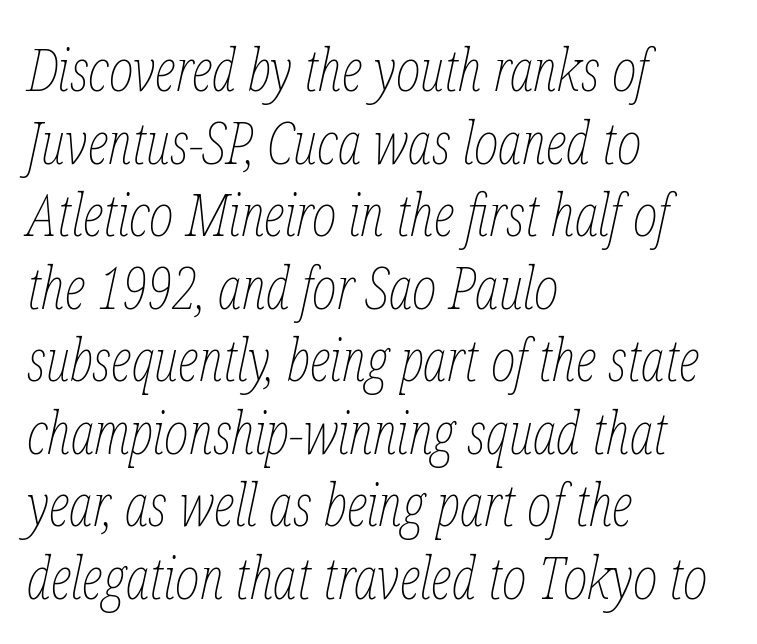
Italic? Definitely — the glyphs are oblique. Spacing between characters is what you'd get straight out of the box. Weight class: somewhere from thin through regular. Lines of text with bare space underneath.
